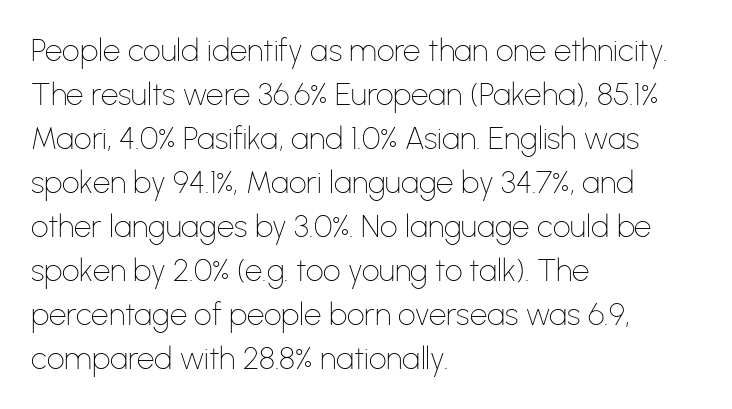
Q: Is the text bold? A: No.
Q: Is the text italic (slanted)? A: No, it is upright.
Q: Is the typeface a serif or a sans-serif typeface? A: Sans-serif.
Q: Is the text underlined? A: No.
Q: How is the paragraph aligned? A: Left-aligned.
Q: Is the spacing between letters normal or unusually wide? A: Normal.
Q: Is the spacing between lines tight, normal or loose? A: Normal.
Q: Width (condensed, normal, or wide)? A: Normal.
Q: Stroke contrast? A: Low.
Q: x-height? A: Medium.
Q: Monospaced? A: No.
